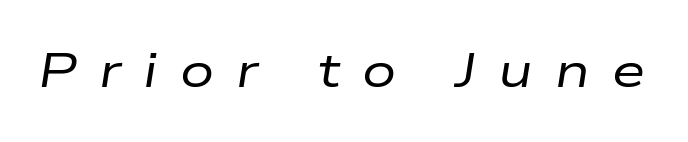
The image shows 48 px regular-weight, wide type, italic (leaning right); set unusually wide letter spacing (+0.46 em), not underlined; low stroke contrast and a medium x-height.
